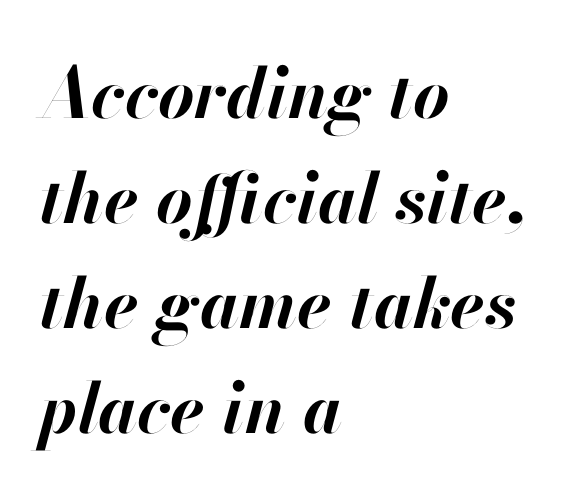
A typesetter would call this zero additional tracking. The setting favours the left margin, as ordinary paragraphs usually do. The baseline area is clear. Here the designer chose a conventional face with non-uniform glyph widths.
